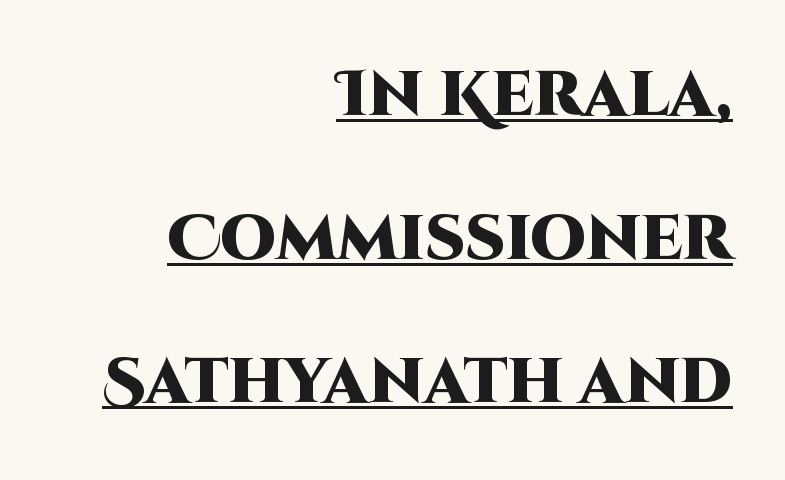
The image shows 63 px heavy sans-serif type, upright; set right-aligned, loose line spacing (2.28x), normal letter spacing, underlined; high stroke contrast and a large x-height.
